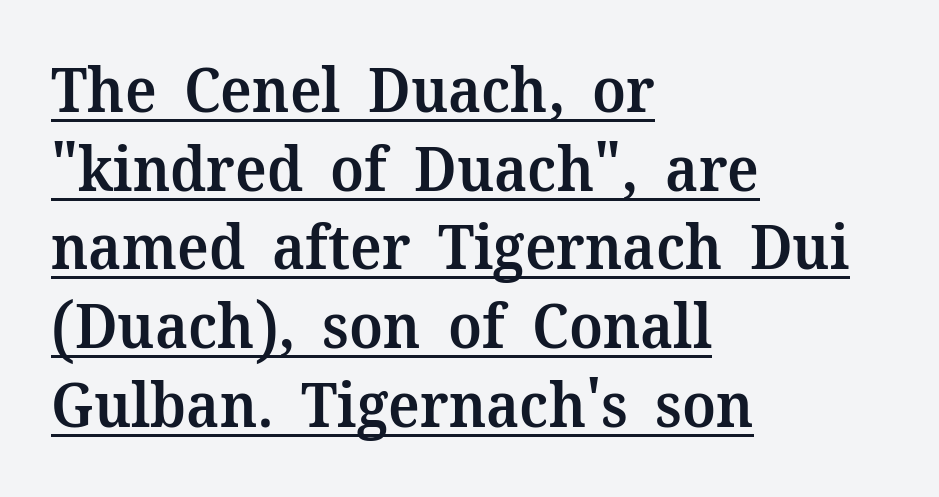
The image shows 61 px semibold serif type, upright; set left-aligned, normal line spacing (1.29x), normal letter spacing, underlined; medium stroke contrast and a medium x-height.
